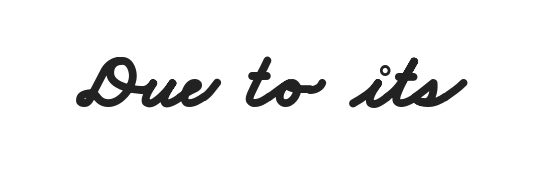
{"serif": "no", "bold": "yes", "weight": "bold", "width": "wide", "stroke_contrast": "low", "x_height": "small", "monospaced": "no", "underline": "no", "letter_spacing": "normal", "letter_spacing_em": 0.0, "glyph_px": 77}
